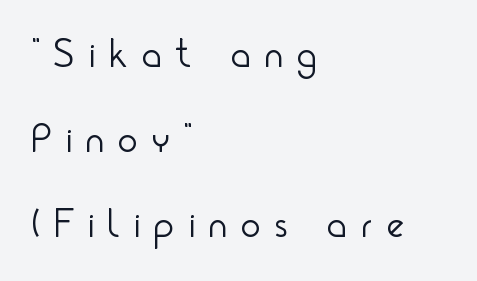
{"serif": "no", "italic": "no", "bold": "no", "weight": "light", "width": "condensed", "stroke_contrast": "low", "x_height": "small", "monospaced": "no", "underline": "no", "align": "left", "line_spacing": "loose", "line_spacing_ratio": 2.07, "letter_spacing": "wide", "letter_spacing_em": 0.36, "glyph_px": 41}
